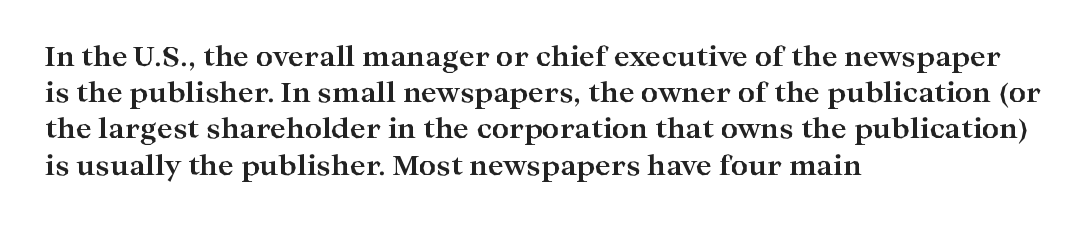
The image shows 27 px bold type, upright; set left-aligned, normal line spacing (1.34x), normal letter spacing, not underlined.
